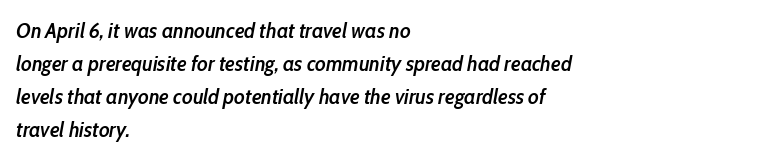
The image shows 22 px text type, italic (leaning right); set left-aligned, normal line spacing (1.5x), normal letter spacing, not underlined.
